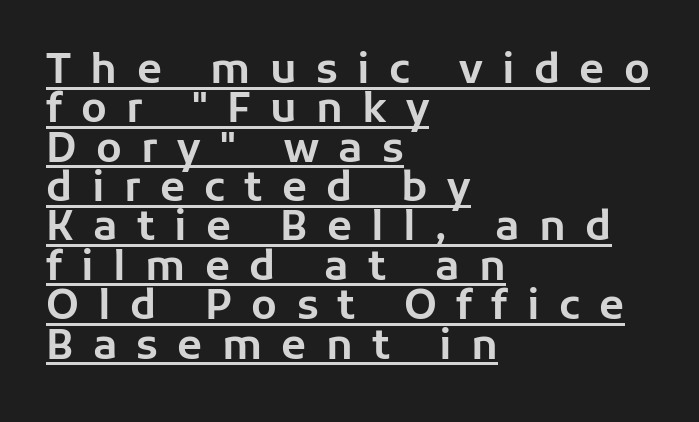
Q: Is the text italic (slanted)? A: No, it is upright.
Q: Is the typeface a serif or a sans-serif typeface? A: Sans-serif.
Q: Is the text underlined? A: Yes.
Q: How is the paragraph aligned? A: Left-aligned.
Q: Is the spacing between letters normal or unusually wide? A: Unusually wide.
Q: Is the spacing between lines tight, normal or loose? A: Tight.
Q: Width (condensed, normal, or wide)? A: Normal.
Q: Stroke contrast? A: Low.
Q: x-height? A: Medium.
Q: Monospaced? A: No.
